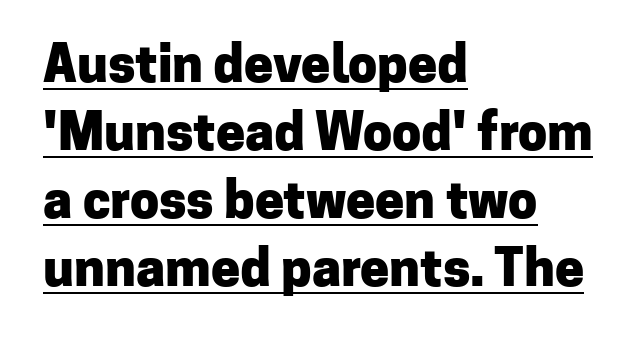
The image shows 52 px heavy sans-serif type, upright; set left-aligned, normal line spacing (1.31x), normal letter spacing, underlined; low stroke contrast and a medium x-height.
